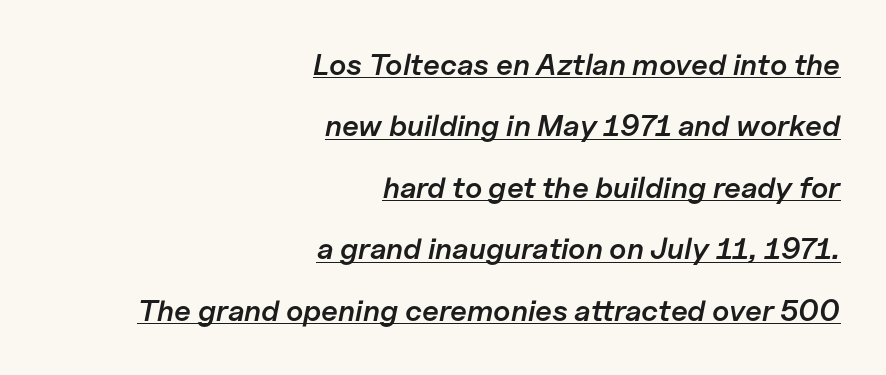
An italicized treatment has been applied to the whole sample. Semibold letterforms, between regular and bold. The glyphs are accompanied by a horizontal stroke just below them. One glance says open: line gaps are wider than usual.
